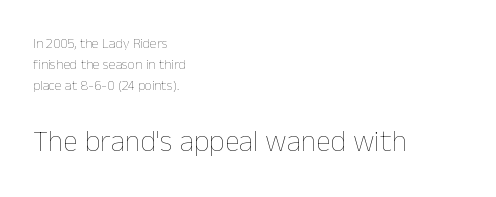
The image shows 30 px thin type, upright; set left-aligned, normal line spacing (1.49x), normal letter spacing, not underlined; the second (bottom) block is 2.14x larger; low stroke contrast and a medium x-height.
